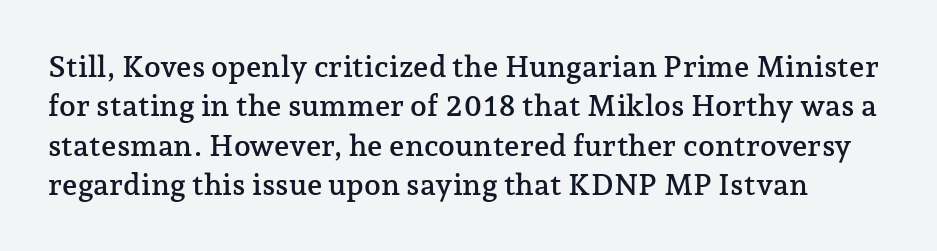
The image shows 30 px serif type, upright; set normal line spacing (1.31x), normal letter spacing, not underlined; low stroke contrast and a medium x-height.
